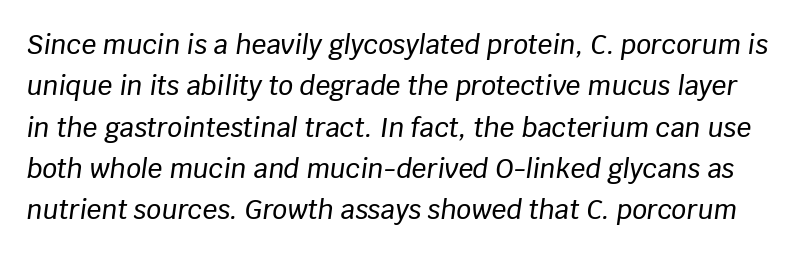
In terms of posture, this sample is oblique. The words here are not underlined. Evenly set lines give the paragraph a standard silhouette. Words appear dense and cohesive because spacing is normal.
